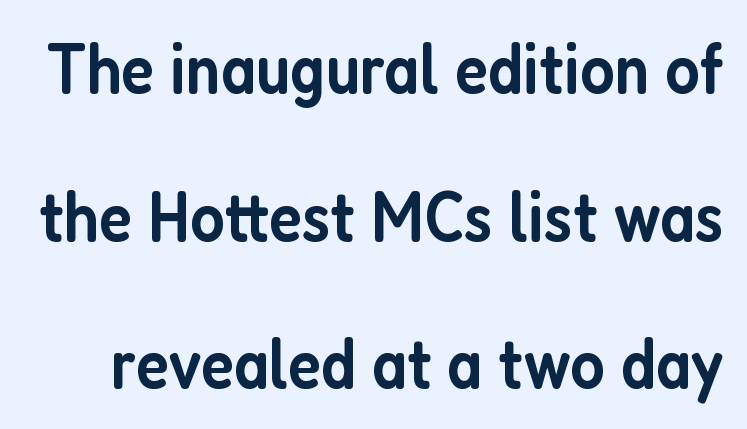
A sans-serif font was chosen for this passage. Interline gaps are noticeably wide in this sample. These lines carry some extra weight — a demibold, not a full bold. This rendering leaves character spacing at its baseline value. Bare-footed words on every line. Proportional: the letters do not fall into vertical columns.
